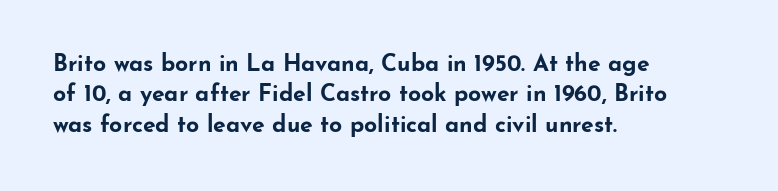
Each word holds together tightly as a unit, with standard inter-letter gaps. Typeset ragged right — the left edge is the straight one. Has an underline been added? It has not. The passage shown stacks its lines at a standard gap. A typesetter would mark this as roman, not italic. The passage shown is emphatically bold.
